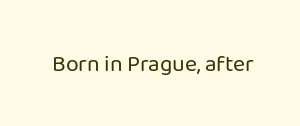
The type is set solid horizontally, with unmodified tracking. Words float on clear page, feet unadorned. A quiet, ordinary-to-light weight characterises the typeface. The type sits square on the baseline with zero lean.
